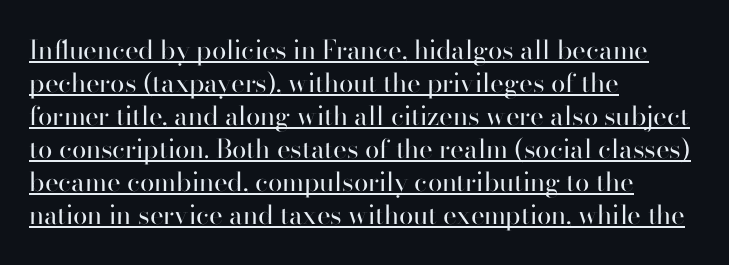
A light-to-regular cut is what we see here. Line spacing here is normal. Every row of glyphs begins at an identical x-position on the left. Unlike italic type, these characters show no tilt at all. Does extra space separate the letters? No, they use regular spacing. The glyphs are accompanied by a horizontal stroke just below them.
